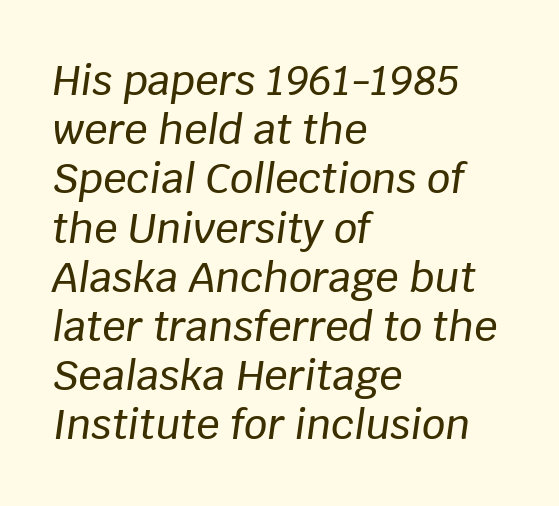
The string is rendered with underlining switched off. This rendering leaves character spacing at its baseline value. Emphasis-style slanted type is in use. This sample has the flowing, uneven cadence of proportional lettering. Leftover space on each line is placed entirely after the last word.
